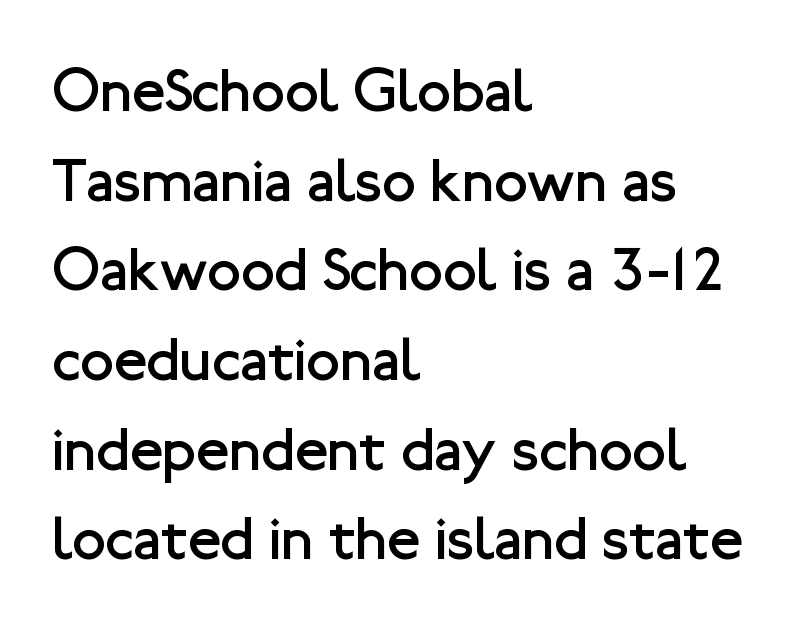
No italicization has been applied; the sample stays upright. Stroke thickness stays within the range of a standard reading face or lighter. I'd call this a sans setting — the letters go barefoot. Rule under the text: the space is simply empty.
